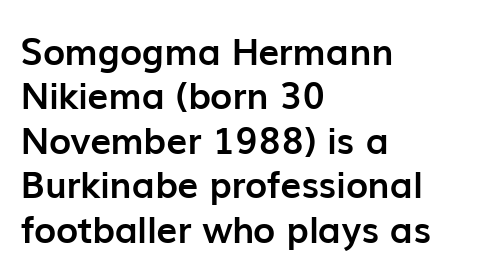
The image shows 37 px semibold sans-serif type, upright; set left-aligned, line spacing 1.2x, normal letter spacing, not underlined; low stroke contrast and a medium x-height.
